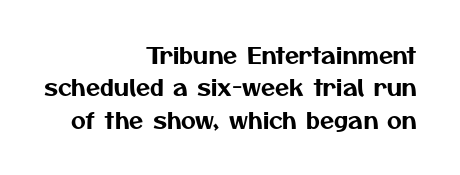
The image shows 23 px text type; set right-aligned, normal line spacing (1.41x), normal letter spacing, not underlined.
